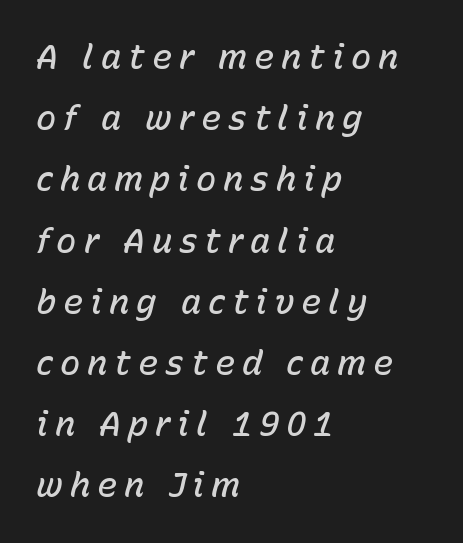
{"italic": "yes", "lean": "right", "slant_degrees": 15, "bold": "semi", "weight": "semibold", "width": "normal", "stroke_contrast": "low", "x_height": "medium", "monospaced": "no", "underline": "no", "align": "left", "line_spacing_ratio": 1.8, "letter_spacing": "wide", "letter_spacing_em": 0.2, "glyph_px": 34}
